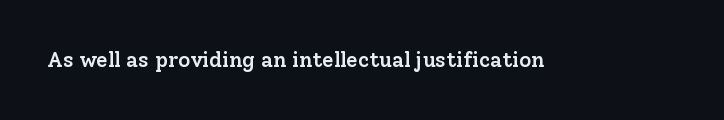
Typesetter's note: demi weight, one step under bold. The specimen omits any rule beneath the text block's lines. Is there any slant? The stems are plumb. Does extra space separate the letters? No, they use regular spacing.
